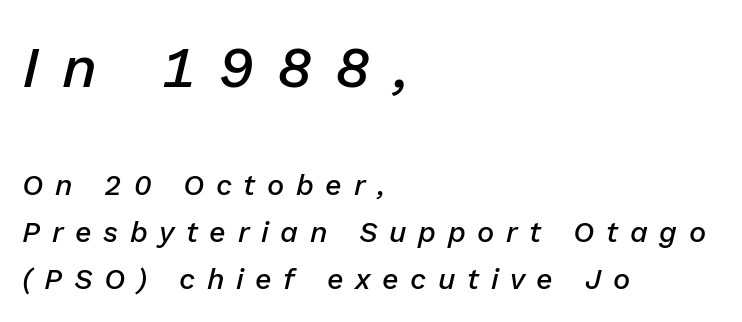
Q: Is the text bold? A: Semi-bold.
Q: Is the text italic (slanted)? A: Yes, it leans right by about 13 degrees.
Q: Is the text underlined? A: No.
Q: How is the paragraph aligned? A: Left-aligned.
Q: Is the spacing between letters normal or unusually wide? A: Unusually wide.
Q: Is the spacing between lines tight, normal or loose? A: Normal.
Q: Which block of text is set in a larger size, the first (top) or the second (bottom)? A: The first (top) one.
Q: Width (condensed, normal, or wide)? A: Normal.
Q: Stroke contrast? A: Low.
Q: x-height? A: Medium.
Q: Monospaced? A: No.
